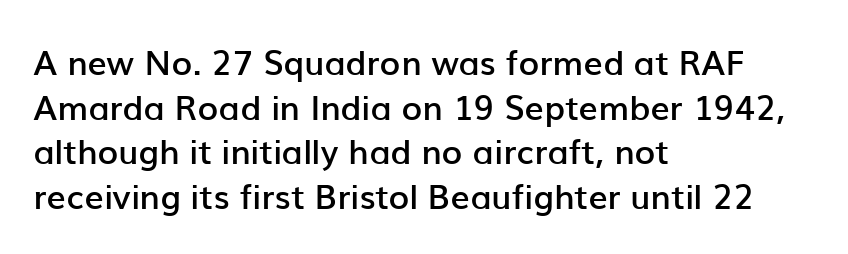
Q: Is the text bold? A: Semi-bold.
Q: Is the text italic (slanted)? A: No, it is upright.
Q: Is the typeface a serif or a sans-serif typeface? A: Sans-serif.
Q: Is the text underlined? A: No.
Q: How is the paragraph aligned? A: Left-aligned.
Q: Is the spacing between letters normal or unusually wide? A: Normal.
Q: Is the spacing between lines tight, normal or loose? A: Normal.
Q: Width (condensed, normal, or wide)? A: Normal.
Q: Stroke contrast? A: Low.
Q: x-height? A: Medium.
Q: Monospaced? A: No.
